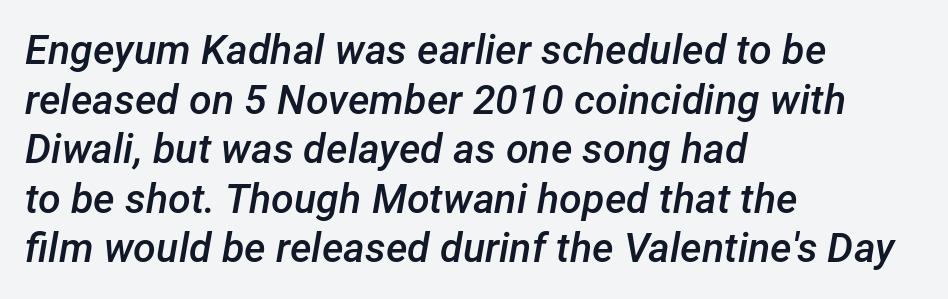
The image shows 41 px semibold type, italic (leaning right); set left-aligned, line spacing 1.21x, normal letter spacing, not underlined; low stroke contrast and a medium x-height.
